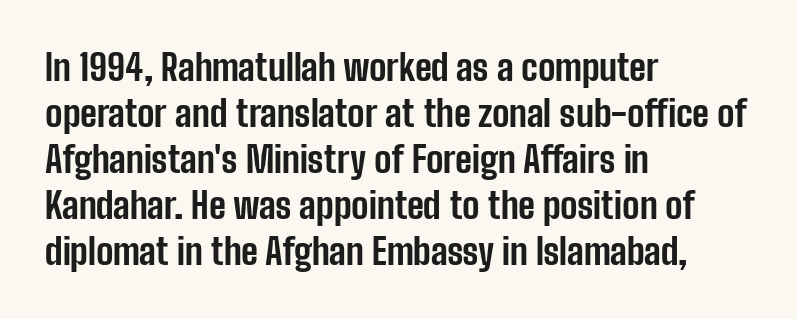
The image shows 36 px bold, condensed sans-serif type, upright; set left-aligned, normal line spacing (1.28x), normal letter spacing, not underlined; low stroke contrast and a medium x-height.
